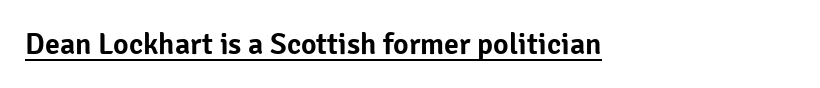
The image shows 30 px sans-serif type, upright; set left-aligned, normal letter spacing, underlined; low stroke contrast and a medium x-height.
